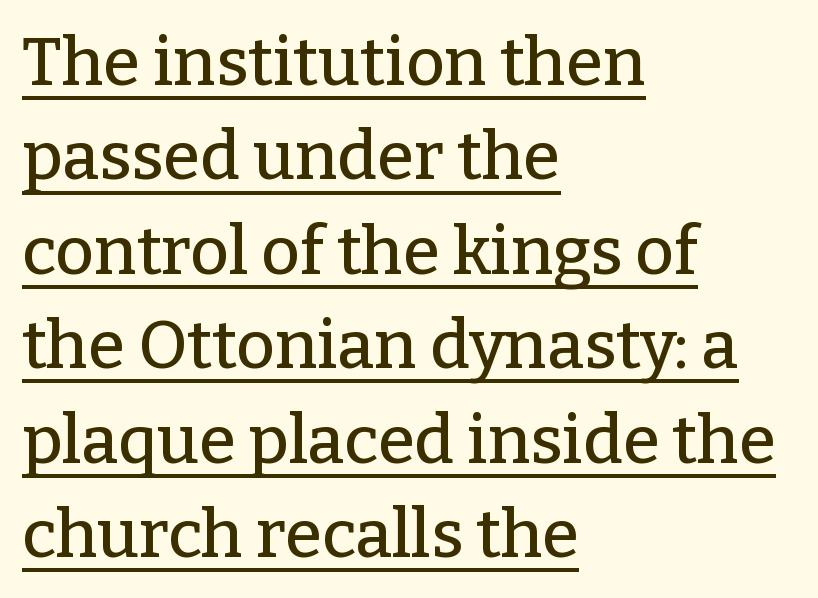
Q: Is the text italic (slanted)? A: No, it is upright.
Q: Is the typeface a serif or a sans-serif typeface? A: Serif.
Q: Is the text underlined? A: Yes.
Q: How is the paragraph aligned? A: Left-aligned.
Q: Is the spacing between letters normal or unusually wide? A: Normal.
Q: Is the spacing between lines tight, normal or loose? A: Normal.
Q: Width (condensed, normal, or wide)? A: Normal.
Q: Stroke contrast? A: Low.
Q: x-height? A: Medium.
Q: Monospaced? A: No.
